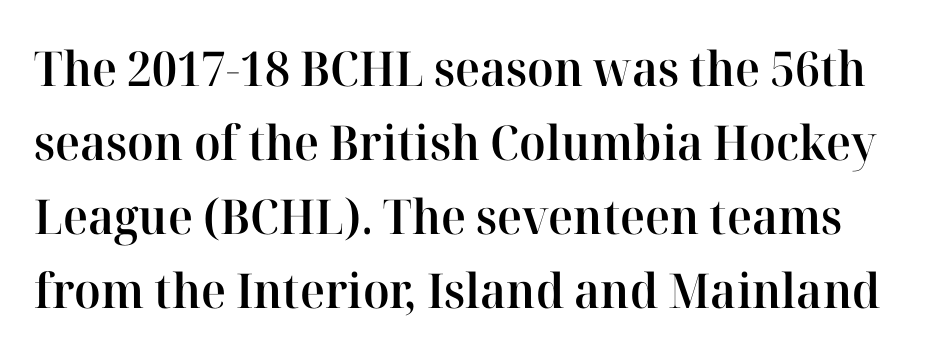
Italic: no, the glyphs are upright roman. The words here are not underlined. Characters follow at the spacing the type designer built in. The space between consecutive lines is moderate.
